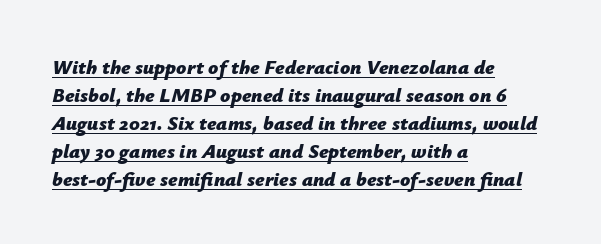
Q: Is the text bold? A: Yes.
Q: Is the text italic (slanted)? A: Yes, it leans right by about 12 degrees.
Q: Is the text underlined? A: Yes.
Q: How is the paragraph aligned? A: Left-aligned.
Q: Is the spacing between letters normal or unusually wide? A: Normal.
Q: Is the spacing between lines tight, normal or loose? A: Normal.
